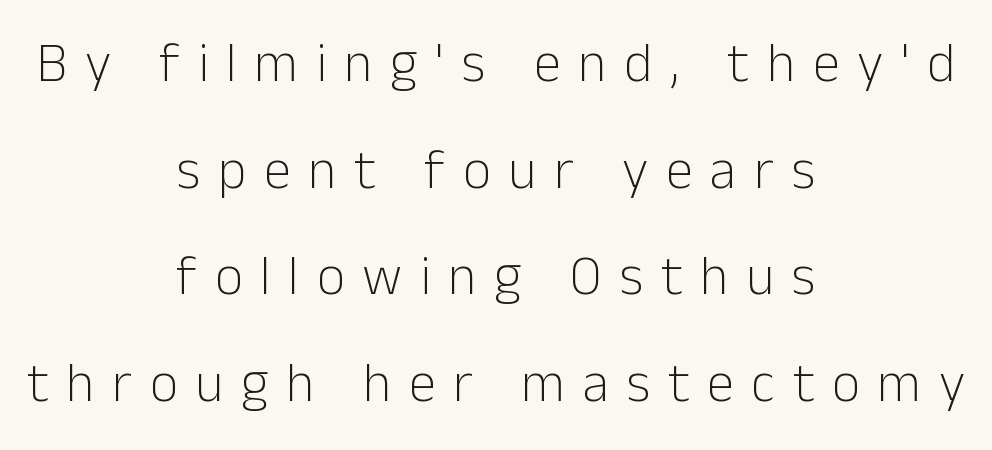
{"serif": "no", "italic": "no", "bold": "no", "weight": "light", "width": "normal", "stroke_contrast": "low", "x_height": "medium", "monospaced": "no", "underline": "no", "align": "center", "line_spacing": "loose", "line_spacing_ratio": 1.94, "letter_spacing": "wide", "letter_spacing_em": 0.32, "glyph_px": 55}
